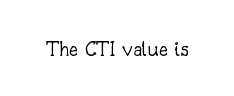
The type is set solid horizontally, with unmodified tracking. Words float on clear page, feet unadorned. A quiet, ordinary-to-light weight characterises the typeface. The type sits square on the baseline with zero lean.
